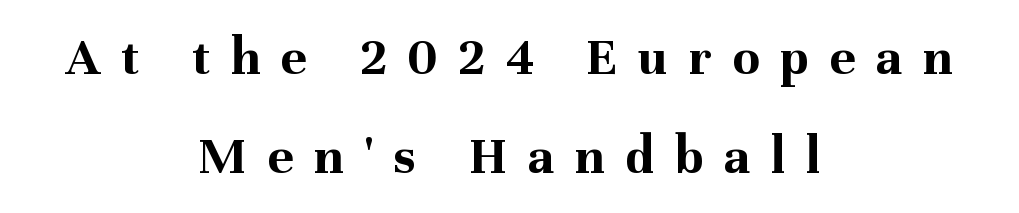
Unlike italic type, these characters show no tilt at all. These lines are centered, leaving both edges ragged. The type family on display is of the serif kind. Varying glyph widths throughout — classic text-font behaviour.
